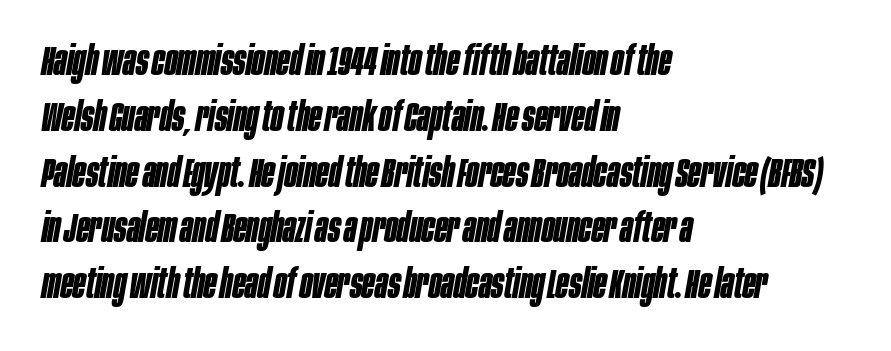
The image shows 41 px bold, condensed type, italic (leaning right); set left-aligned, normal line spacing (1.36x), normal letter spacing, not underlined; low stroke contrast and a large x-height.
